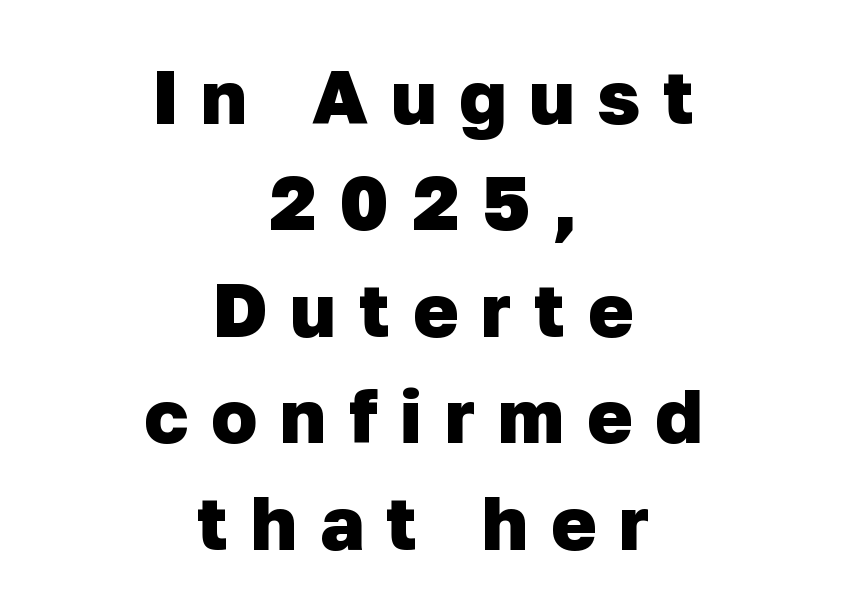
Q: Is the text bold? A: Yes.
Q: Is the typeface a serif or a sans-serif typeface? A: Sans-serif.
Q: Is the text underlined? A: No.
Q: How is the paragraph aligned? A: Centered.
Q: Is the spacing between letters normal or unusually wide? A: Unusually wide.
Q: Is the spacing between lines tight, normal or loose? A: Normal.
Q: Width (condensed, normal, or wide)? A: Normal.
Q: Stroke contrast? A: Low.
Q: x-height? A: Medium.
Q: Monospaced? A: No.
